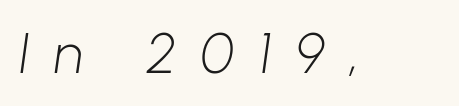
{"serif": "no", "bold": "no", "weight": "light", "width": "normal", "stroke_contrast": "low", "x_height": "medium", "monospaced": "no", "underline": "no", "letter_spacing": "wide", "letter_spacing_em": 0.44, "glyph_px": 56}
